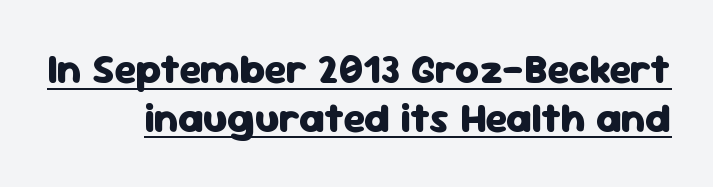
This sample uses plain, unmodified letter spacing. Stroke terminals: plain, sans-serif. Weight check: bold — yes, fully. The letters stand straight up with perfectly vertical stems. Has an underline been added? It has.
